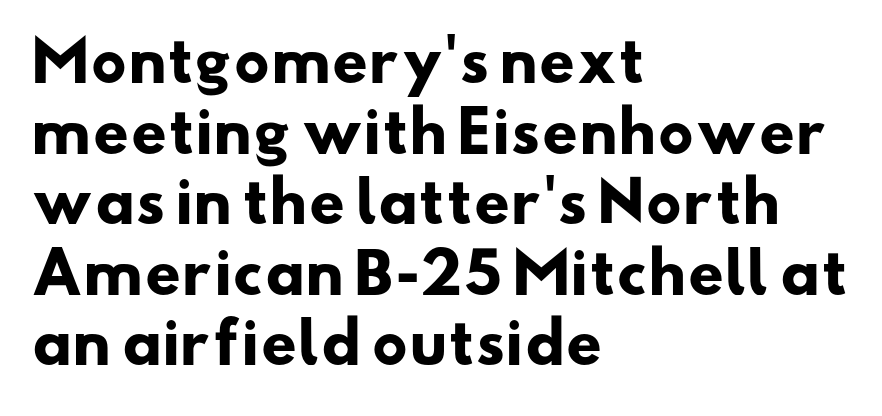
{"serif": "no", "bold": "yes", "weight": "heavy", "width": "wide", "stroke_contrast": "low", "x_height": "small", "monospaced": "no", "underline": "no", "align": "left", "line_spacing": "normal", "line_spacing_ratio": 1.26, "letter_spacing": "normal", "letter_spacing_em": 0.0, "glyph_px": 56}
